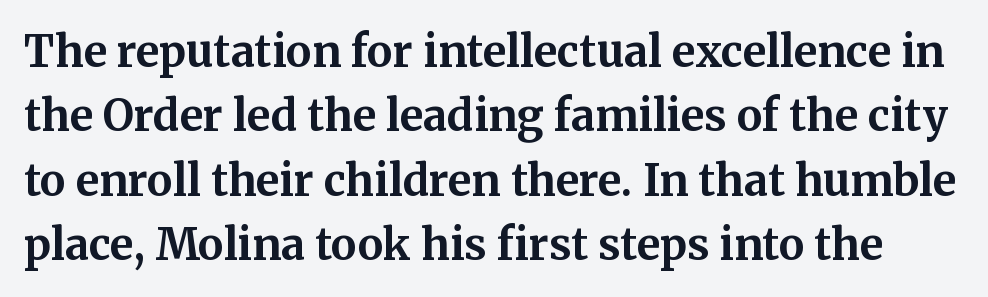
The image shows 43 px bold serif type, upright; set normal line spacing (1.5x), normal letter spacing, not underlined; medium stroke contrast and a medium x-height.
